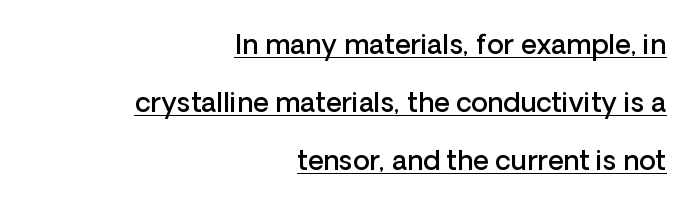
The image shows 27 px text type, upright; set right-aligned, loose line spacing (2.15x), normal letter spacing, underlined.
